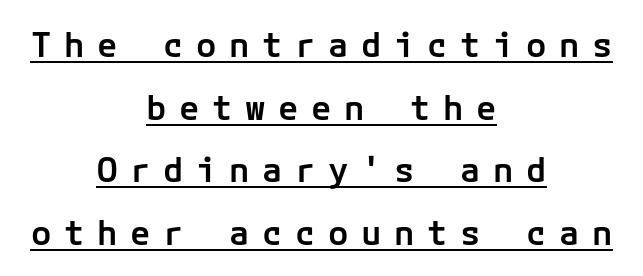
Q: Is the text bold? A: Semi-bold.
Q: Is the text italic (slanted)? A: No, it is upright.
Q: Is the typeface a serif or a sans-serif typeface? A: Sans-serif.
Q: Is the text underlined? A: Yes.
Q: How is the paragraph aligned? A: Centered.
Q: Is the spacing between letters normal or unusually wide? A: Unusually wide.
Q: Width (condensed, normal, or wide)? A: Normal.
Q: Stroke contrast? A: Low.
Q: x-height? A: Medium.
